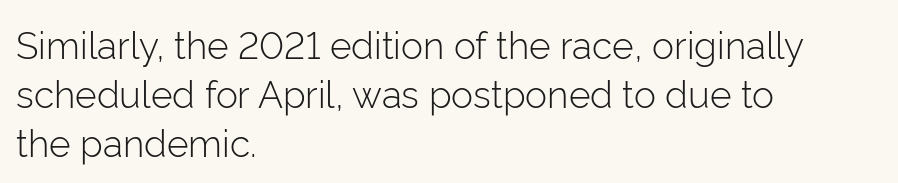
The image shows 37 px light sans-serif type, upright; set left-aligned, normal line spacing (1.33x), normal letter spacing, not underlined; low stroke contrast and a medium x-height.
